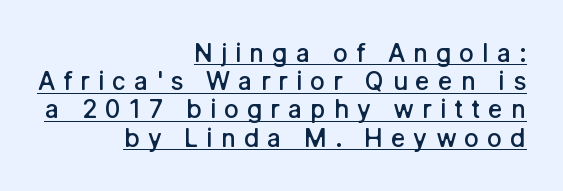
The image shows 25 px text type, upright; set right-aligned, tight line spacing (1.13x), unusually wide letter spacing (+0.32 em), underlined.
